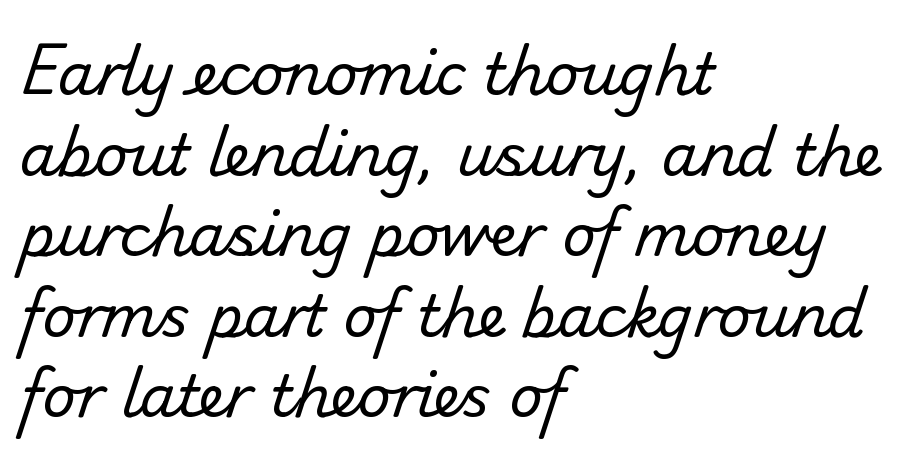
{"serif": "no", "bold": "no", "weight": "regular", "width": "normal", "stroke_contrast": "low", "x_height": "small", "monospaced": "no", "underline": "no", "align": "left", "line_spacing": "normal", "line_spacing_ratio": 1.39, "letter_spacing": "normal", "letter_spacing_em": 0.0, "glyph_px": 58}
